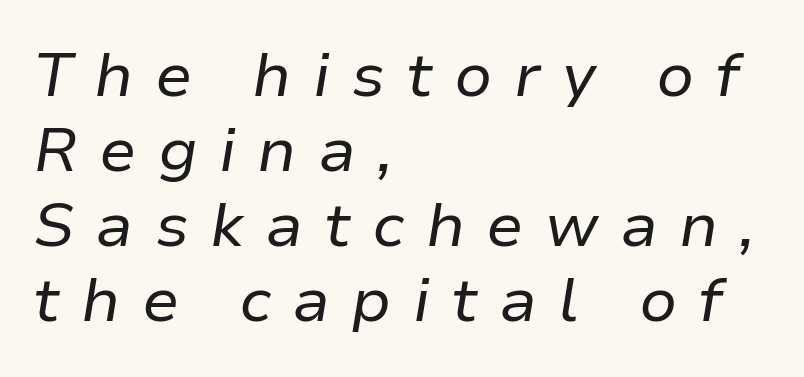
The image shows 62 px regular-weight type, italic (leaning right); set left-aligned, line spacing 1.21x, unusually wide letter spacing (+0.34 em), not underlined; low stroke contrast and a medium x-height.
